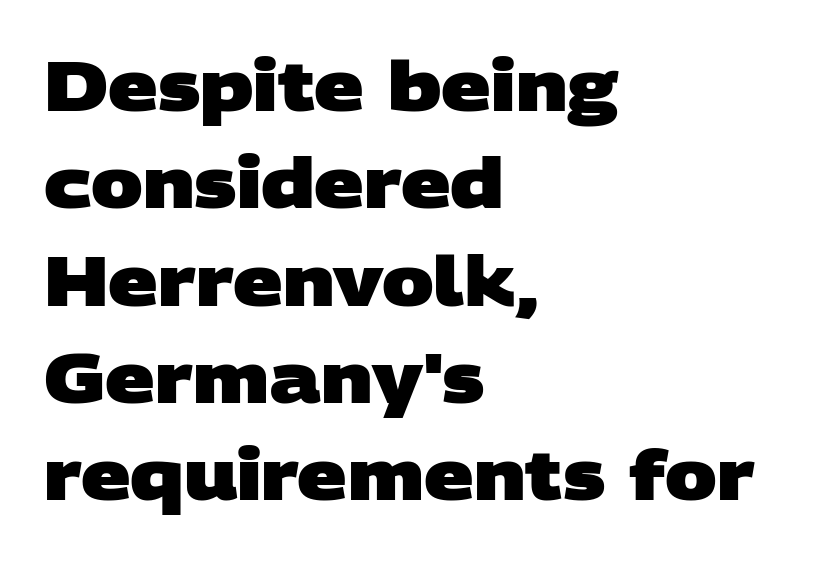
The image shows 69 px heavy, wide sans-serif type; set left-aligned, normal line spacing (1.41x), normal letter spacing, not underlined; low stroke contrast and a large x-height.
